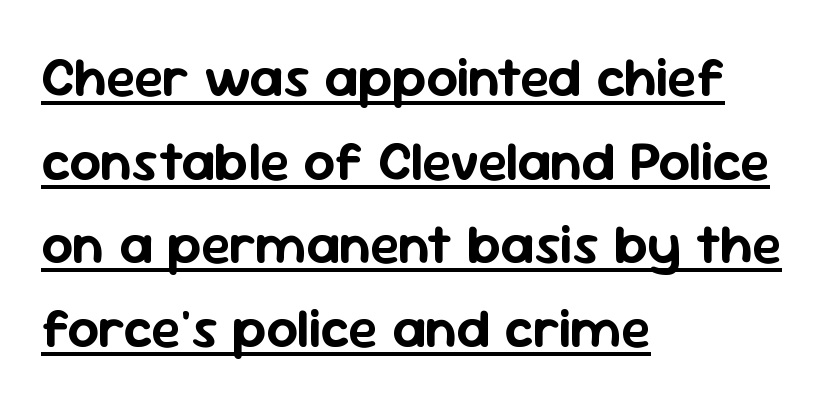
Rows of type keep a routine distance in the vertical direction. Letter spacing: default. A student would call this left alignment; a typographer would say flush left, rag right. This sample carries an underscore along the baseline area.
